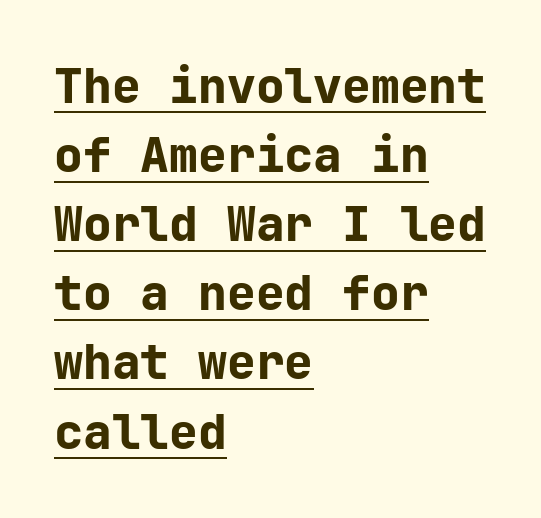
Q: Is the text bold? A: Yes.
Q: Is the text italic (slanted)? A: No, it is upright.
Q: Is the typeface a serif or a sans-serif typeface? A: Sans-serif.
Q: Is the text underlined? A: Yes.
Q: How is the paragraph aligned? A: Left-aligned.
Q: Is the spacing between letters normal or unusually wide? A: Normal.
Q: Is the spacing between lines tight, normal or loose? A: Normal.
Q: Width (condensed, normal, or wide)? A: Normal.
Q: Stroke contrast? A: Low.
Q: x-height? A: Medium.
